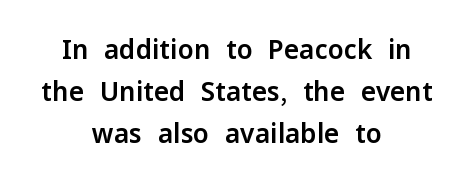
{"italic": "no", "underline": "no", "align": "center", "line_spacing": "normal", "line_spacing_ratio": 1.62, "letter_spacing": "normal", "letter_spacing_em": 0.0, "glyph_px": 26}
